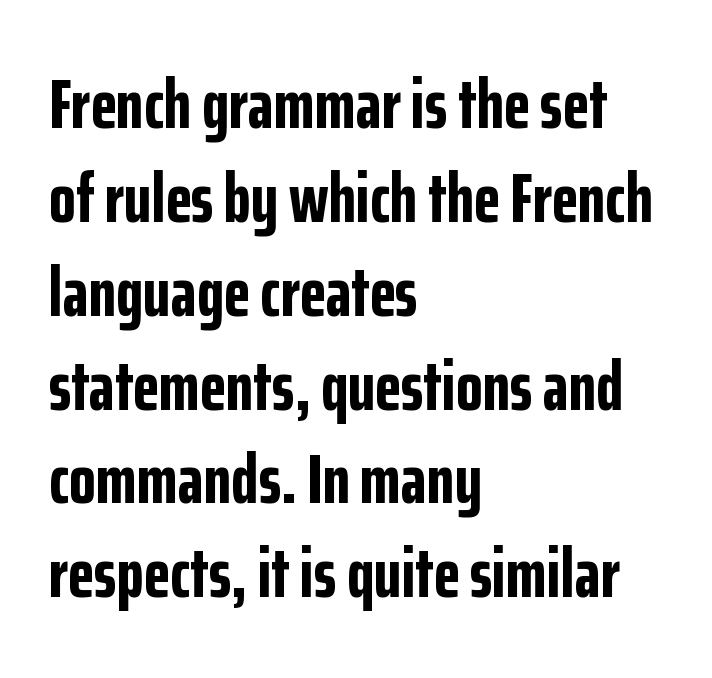
A typesetter would call this leading conventional body-copy spacing. These lines are rendered in a variable-pitch font. Observe the absence of serifs on each vertical stroke in this sample. Vertical strokes here are truly vertical.
